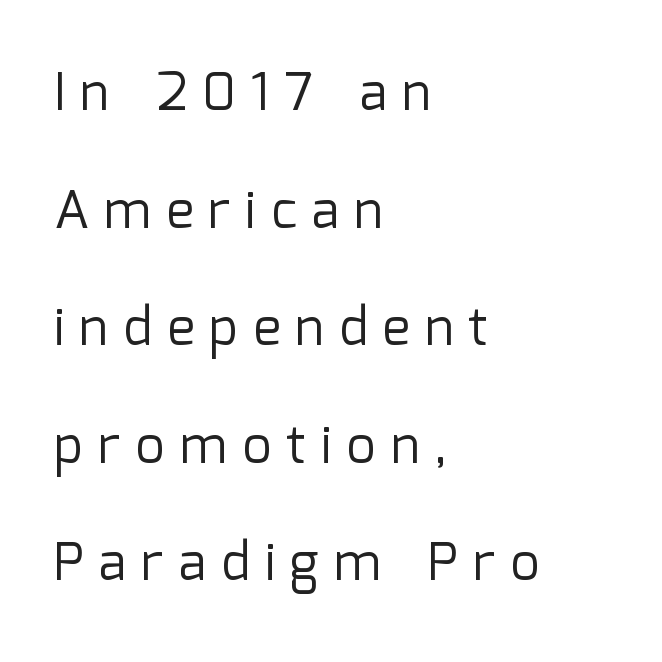
{"serif": "no", "italic": "no", "bold": "no", "weight": "regular", "width": "normal", "stroke_contrast": "low", "x_height": "medium", "monospaced": "no", "underline": "no", "align": "left", "line_spacing": "loose", "line_spacing_ratio": 2.26, "letter_spacing": "wide", "letter_spacing_em": 0.29, "glyph_px": 52}
